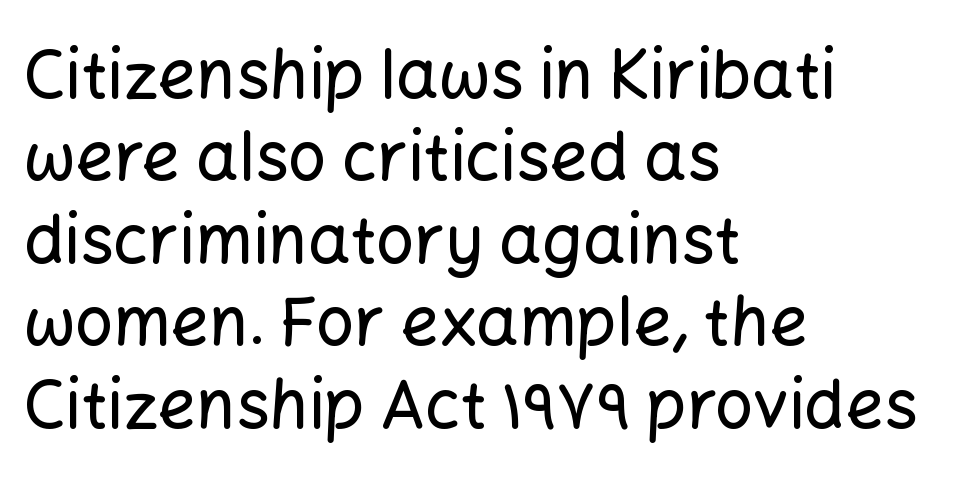
{"serif": "no", "italic": "no", "width": "normal", "stroke_contrast": "low", "x_height": "medium", "monospaced": "no", "underline": "no", "align": "left", "line_spacing_ratio": 1.23, "letter_spacing": "normal", "letter_spacing_em": 0.0, "glyph_px": 67}
